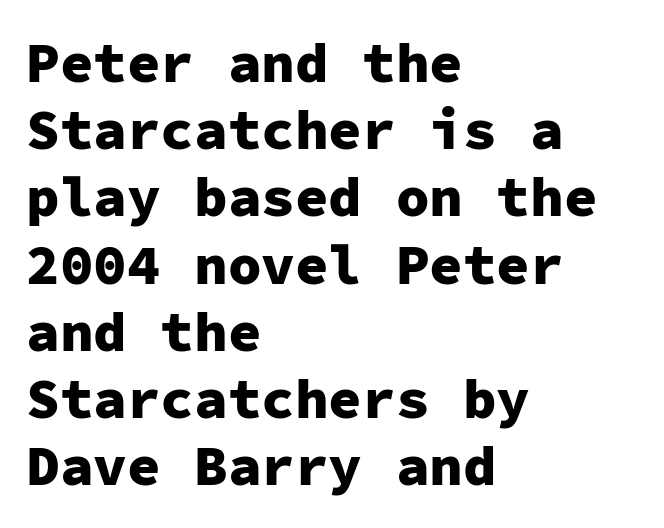
The image shows 56 px heavy sans-serif type, upright, monospaced; set left-aligned, line spacing 1.2x, normal letter spacing, not underlined; low stroke contrast and a medium x-height.
